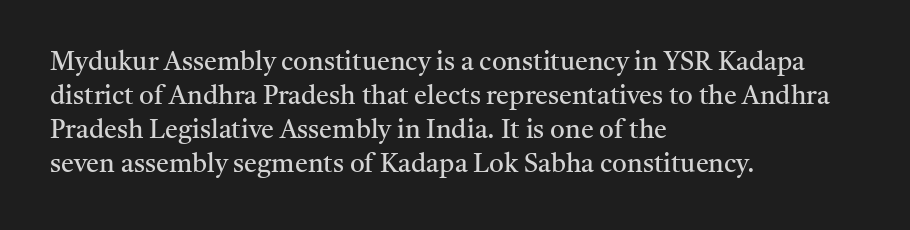
Descenders are the only things crossing below the line. All the whitespace from short lines collects on the right. Characters remain perfectly vertical along every line. The letters sit at their default tracking, neither squeezed nor spread.
